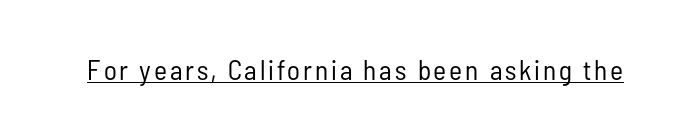
{"serif": "no", "italic": "no", "bold": "no", "weight": "regular", "width": "condensed", "stroke_contrast": "low", "x_height": "medium", "monospaced": "no", "underline": "yes", "glyph_px": 28}
